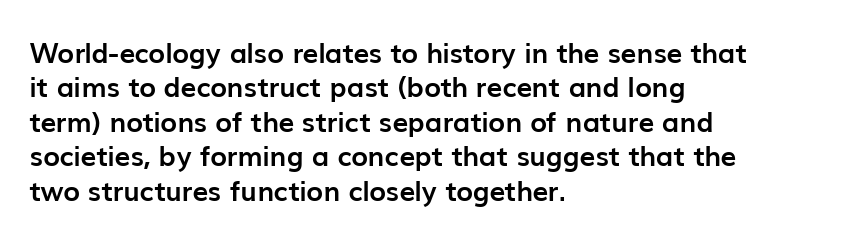
{"serif": "no", "italic": "no", "bold": "yes", "weight": "semibold", "width": "normal", "stroke_contrast": "low", "x_height": "medium", "monospaced": "no", "underline": "no", "align": "left", "line_spacing_ratio": 1.23, "letter_spacing": "normal", "letter_spacing_em": 0.0, "glyph_px": 28}
